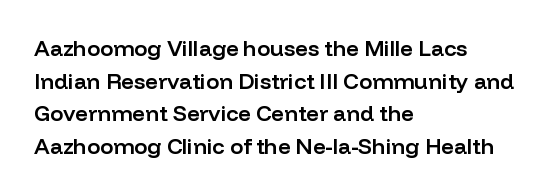
The image shows 22 px text type, upright; set left-aligned, normal line spacing (1.48x), normal letter spacing, not underlined.
